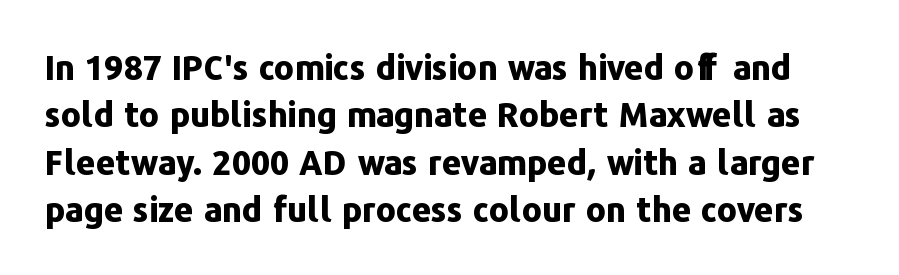
Q: Is the text bold? A: Yes.
Q: Is the text italic (slanted)? A: No, it is upright.
Q: Is the typeface a serif or a sans-serif typeface? A: Sans-serif.
Q: Is the text underlined? A: No.
Q: Is the spacing between letters normal or unusually wide? A: Normal.
Q: Is the spacing between lines tight, normal or loose? A: Normal.
Q: Width (condensed, normal, or wide)? A: Normal.
Q: Stroke contrast? A: Low.
Q: x-height? A: Medium.
Q: Monospaced? A: No.
